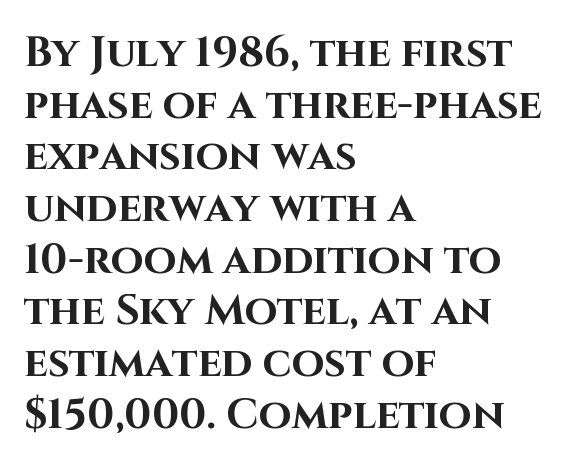
The image shows 42 px bold sans-serif type, upright; set left-aligned, line spacing 1.23x, normal letter spacing, not underlined; high stroke contrast and a large x-height.
